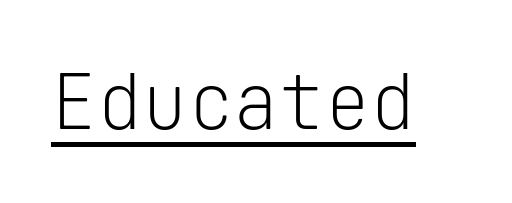
Q: Is the text bold? A: No.
Q: Is the text italic (slanted)? A: No, it is upright.
Q: Is the typeface a serif or a sans-serif typeface? A: Sans-serif.
Q: Is the text underlined? A: Yes.
Q: Is the spacing between letters normal or unusually wide? A: Normal.
Q: Width (condensed, normal, or wide)? A: Normal.
Q: Stroke contrast? A: Low.
Q: x-height? A: Medium.
Q: Monospaced? A: Yes.
